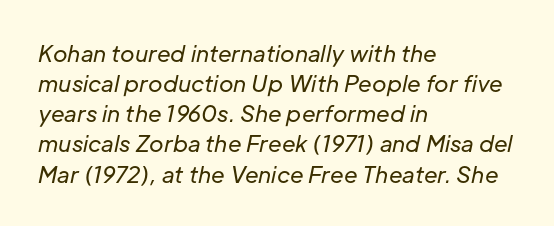
Q: Is the text bold? A: No.
Q: Is the text italic (slanted)? A: Yes, it leans right by about 12 degrees.
Q: Is the text underlined? A: No.
Q: How is the paragraph aligned? A: Left-aligned.
Q: Is the spacing between letters normal or unusually wide? A: Normal.
Q: Is the spacing between lines tight, normal or loose? A: Normal.
